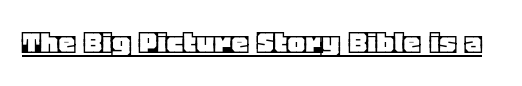
The image shows 34 px text type, upright; set normal letter spacing, underlined; a large x-height.
